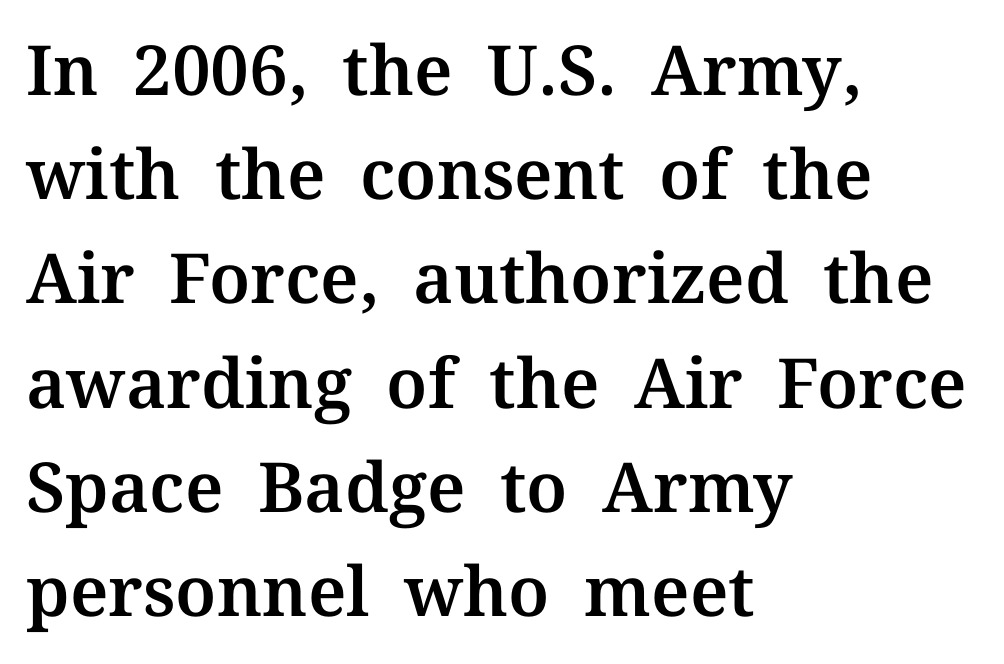
Q: Is the text italic (slanted)? A: No, it is upright.
Q: Is the typeface a serif or a sans-serif typeface? A: Serif.
Q: Is the text underlined? A: No.
Q: How is the paragraph aligned? A: Left-aligned.
Q: Is the spacing between letters normal or unusually wide? A: Normal.
Q: Is the spacing between lines tight, normal or loose? A: Normal.
Q: Width (condensed, normal, or wide)? A: Normal.
Q: Stroke contrast? A: Medium.
Q: x-height? A: Medium.
Q: Monospaced? A: No.
